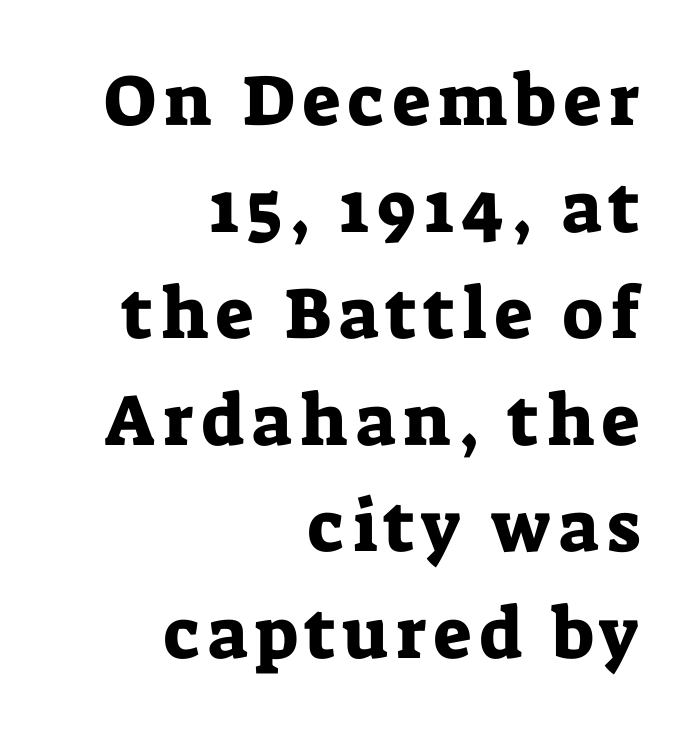
{"serif": "yes", "italic": "no", "width": "normal", "stroke_contrast": "low", "x_height": "medium", "monospaced": "no", "underline": "no", "align": "right", "line_spacing": "normal", "line_spacing_ratio": 1.48, "glyph_px": 72}
